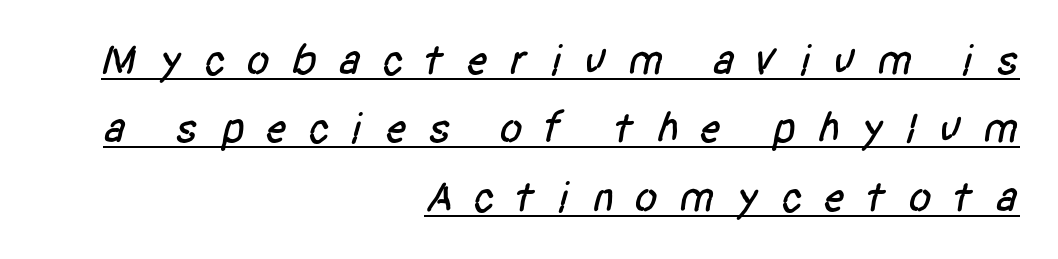
The image shows 43 px condensed sans-serif type; set right-aligned, normal line spacing (1.59x), unusually wide letter spacing (+0.47 em), underlined; low stroke contrast and a large x-height.
